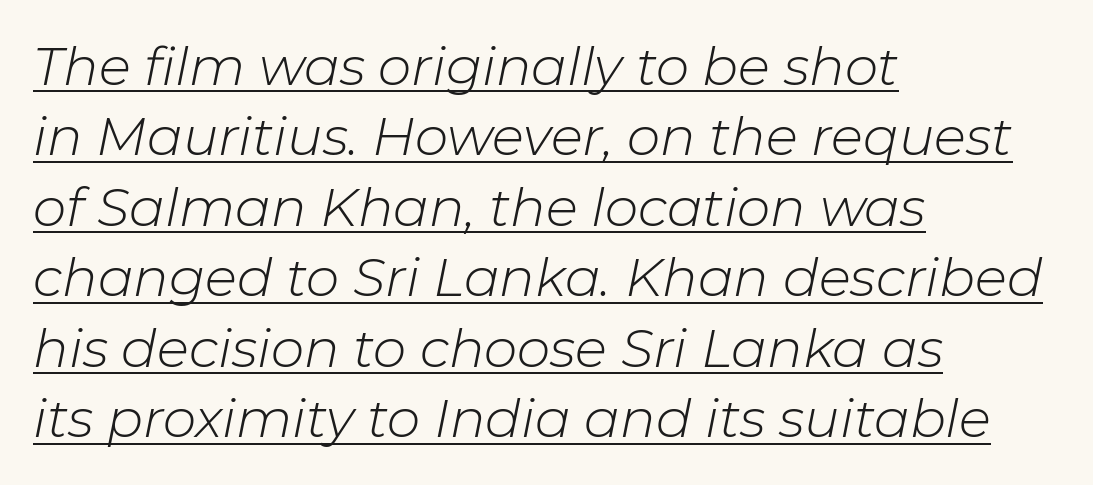
Q: Is the text bold? A: No.
Q: Is the text italic (slanted)? A: Yes, it leans right by about 11 degrees.
Q: Is the text underlined? A: Yes.
Q: How is the paragraph aligned? A: Left-aligned.
Q: Is the spacing between letters normal or unusually wide? A: Normal.
Q: Is the spacing between lines tight, normal or loose? A: Normal.
Q: Width (condensed, normal, or wide)? A: Normal.
Q: Stroke contrast? A: Low.
Q: x-height? A: Medium.
Q: Monospaced? A: No.
